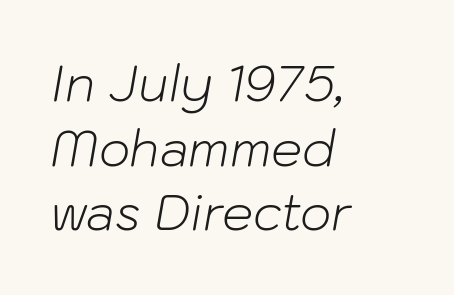
{"italic": "yes", "lean": "right", "slant_degrees": 10, "bold": "no", "weight": "light", "width": "normal", "stroke_contrast": "low", "x_height": "medium", "monospaced": "no", "underline": "no", "align": "left", "line_spacing": "normal", "line_spacing_ratio": 1.32, "letter_spacing": "normal", "letter_spacing_em": 0.0, "glyph_px": 49}
